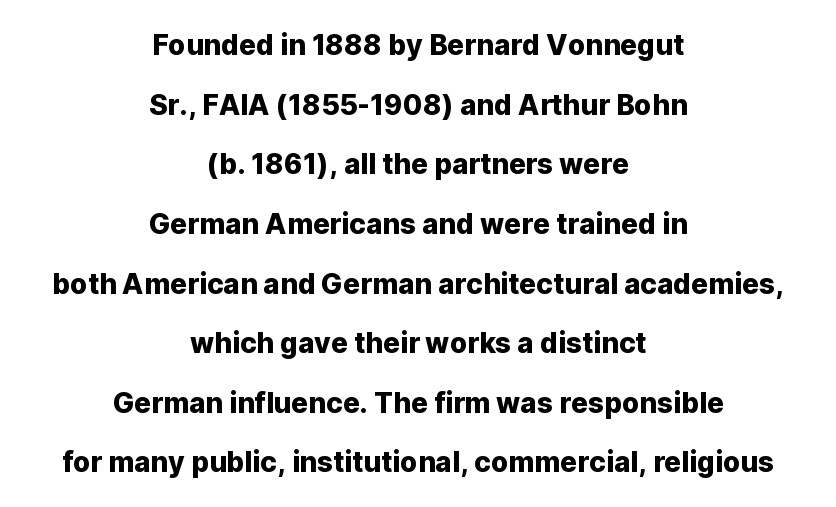
Q: Is the text italic (slanted)? A: No, it is upright.
Q: Is the typeface a serif or a sans-serif typeface? A: Sans-serif.
Q: Is the text underlined? A: No.
Q: How is the paragraph aligned? A: Centered.
Q: Is the spacing between letters normal or unusually wide? A: Normal.
Q: Is the spacing between lines tight, normal or loose? A: Loose.
Q: Width (condensed, normal, or wide)? A: Normal.
Q: Stroke contrast? A: Low.
Q: x-height? A: Medium.
Q: Monospaced? A: No.
